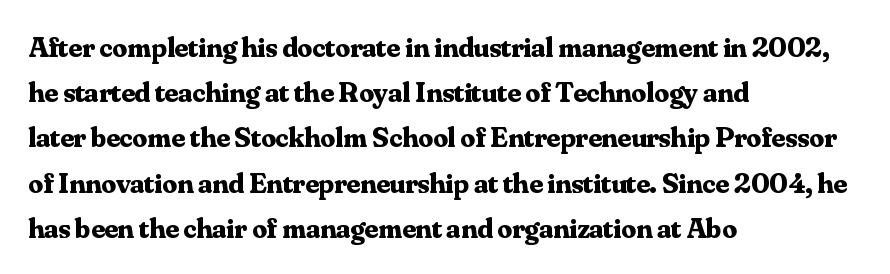
{"serif": "yes", "italic": "no", "bold": "yes", "weight": "bold", "width": "normal", "stroke_contrast": "medium", "x_height": "small", "monospaced": "no", "underline": "no", "align": "left", "line_spacing": "normal", "line_spacing_ratio": 1.56, "letter_spacing": "normal", "letter_spacing_em": 0.0, "glyph_px": 29}
